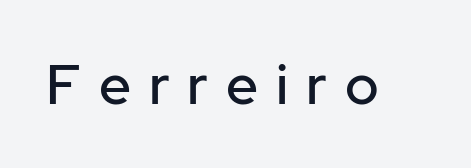
{"serif": "no", "italic": "no", "width": "normal", "stroke_contrast": "low", "x_height": "medium", "monospaced": "no", "underline": "no", "letter_spacing": "wide", "letter_spacing_em": 0.32, "glyph_px": 56}
